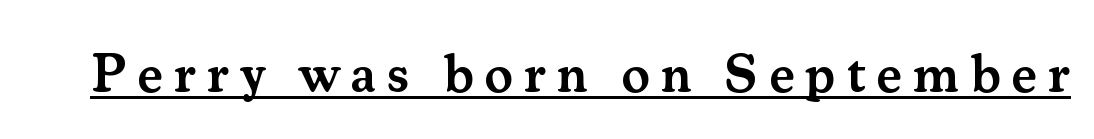
Q: Is the text bold? A: Semi-bold.
Q: Is the text italic (slanted)? A: No, it is upright.
Q: Is the typeface a serif or a sans-serif typeface? A: Serif.
Q: Is the text underlined? A: Yes.
Q: Is the spacing between letters normal or unusually wide? A: Unusually wide.
Q: Width (condensed, normal, or wide)? A: Normal.
Q: Stroke contrast? A: Medium.
Q: x-height? A: Small.
Q: Monospaced? A: No.
